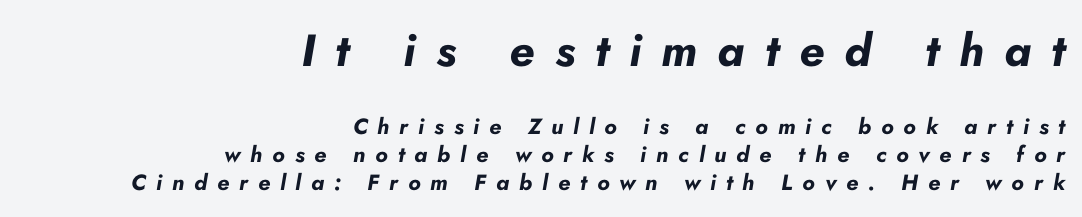
Is the block centered? No — it sits flush against the right margin. Top chunk: large. Bottom chunk: small. The letterforms stand isolated, each surrounded by extra space. Compared with ordinary roman type, these characters are visibly tilted.
